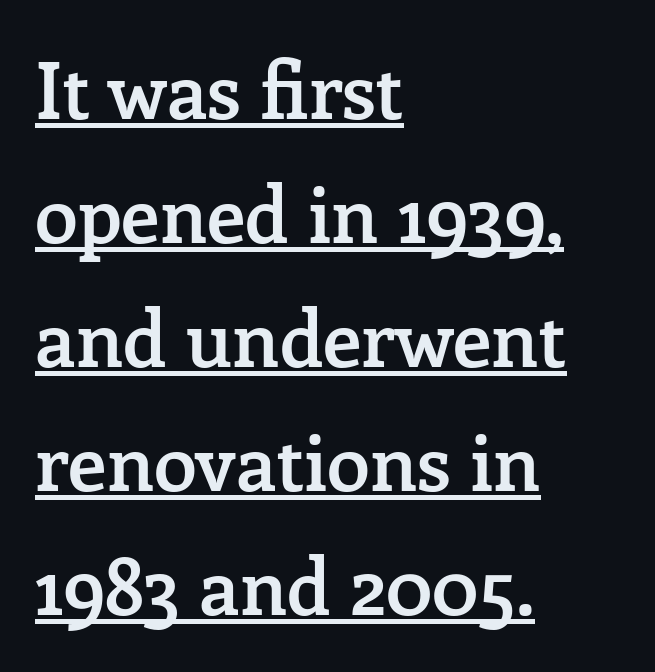
{"serif": "yes", "italic": "no", "bold": "semi", "weight": "semibold", "width": "normal", "stroke_contrast": "low", "x_height": "medium", "monospaced": "no", "underline": "yes", "align": "left", "line_spacing": "normal", "line_spacing_ratio": 1.59, "letter_spacing": "normal", "letter_spacing_em": 0.0, "glyph_px": 78}
